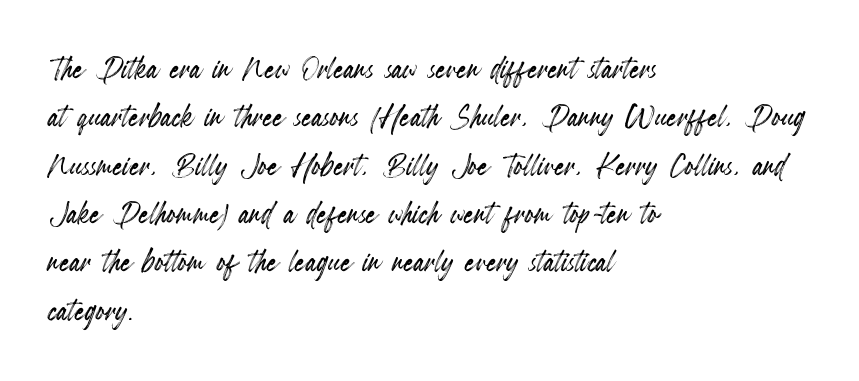
Q: Is the text italic (slanted)? A: Yes.
Q: Is the text underlined? A: No.
Q: How is the paragraph aligned? A: Left-aligned.
Q: Is the spacing between letters normal or unusually wide? A: Normal.
Q: Width (condensed, normal, or wide)? A: Condensed.
Q: x-height? A: Small.
Q: Monospaced? A: No.
